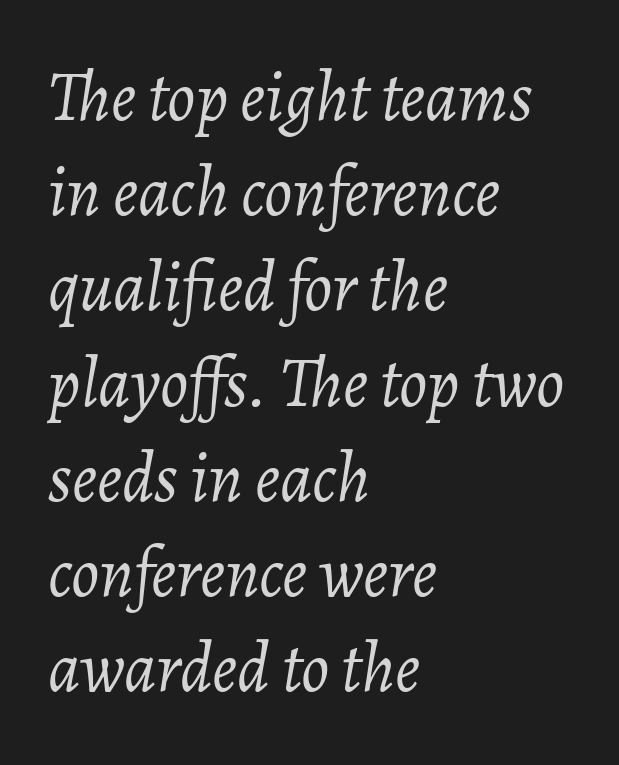
{"italic": "yes", "lean": "right", "slant_degrees": 7, "bold": "no", "weight": "light", "width": "normal", "stroke_contrast": "low", "x_height": "medium", "monospaced": "no", "underline": "no", "align": "left", "line_spacing": "normal", "line_spacing_ratio": 1.36, "letter_spacing": "normal", "letter_spacing_em": 0.0, "glyph_px": 70}
